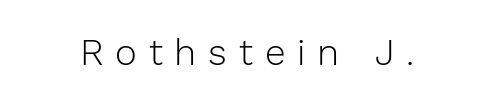
This is roman type, the default non-slanted kind. Between one letter and the next there's a generous, obvious gap. You can tell from the bare stems that sans-serif type was used. The gap between lines stays unmarked. Heaviness? Minimal to ordinary, like unemphasized prose.
